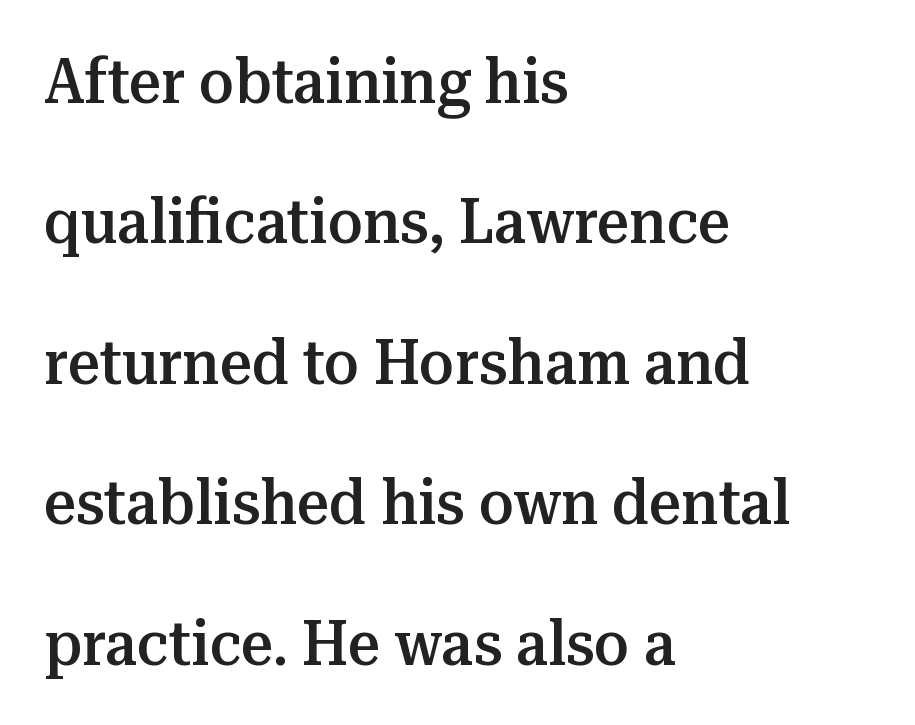
Q: Is the text bold? A: Semi-bold.
Q: Is the text italic (slanted)? A: No, it is upright.
Q: Is the typeface a serif or a sans-serif typeface? A: Serif.
Q: Is the text underlined? A: No.
Q: How is the paragraph aligned? A: Left-aligned.
Q: Is the spacing between letters normal or unusually wide? A: Normal.
Q: Is the spacing between lines tight, normal or loose? A: Loose.
Q: Width (condensed, normal, or wide)? A: Normal.
Q: Stroke contrast? A: Medium.
Q: x-height? A: Medium.
Q: Monospaced? A: No.
